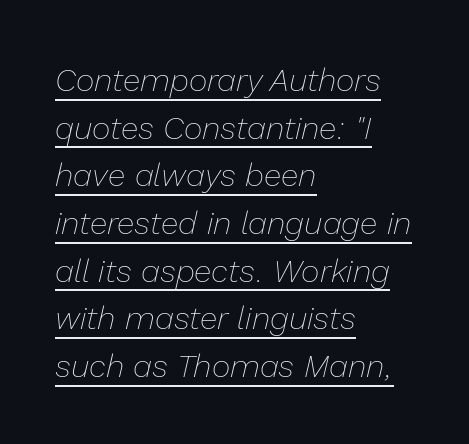
Q: Is the text bold? A: No.
Q: Is the text italic (slanted)? A: Yes, it leans right by about 13 degrees.
Q: Is the text underlined? A: Yes.
Q: How is the paragraph aligned? A: Left-aligned.
Q: Is the spacing between letters normal or unusually wide? A: Normal.
Q: Is the spacing between lines tight, normal or loose? A: Normal.
Q: Width (condensed, normal, or wide)? A: Normal.
Q: Stroke contrast? A: Low.
Q: x-height? A: Medium.
Q: Monospaced? A: No.
